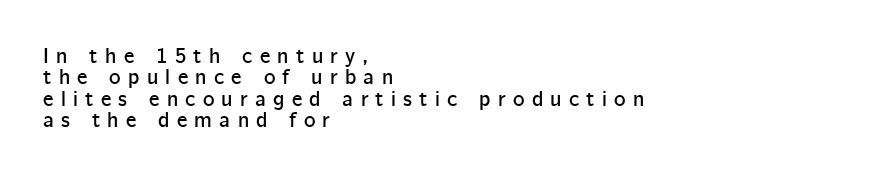
Horizontal bands of white between lines are thin slivers. Layout note: lines flush left. You could only call the tracking loose — the letters float apart. The foot of each line stays bare and open.
